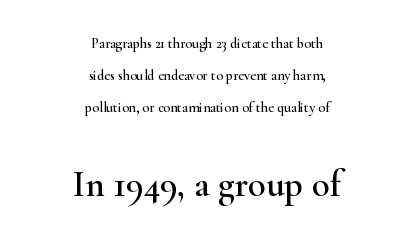
Q: Is the text italic (slanted)? A: No, it is upright.
Q: Is the typeface a serif or a sans-serif typeface? A: Serif.
Q: Is the text underlined? A: No.
Q: How is the paragraph aligned? A: Centered.
Q: Is the spacing between letters normal or unusually wide? A: Normal.
Q: Is the spacing between lines tight, normal or loose? A: Loose.
Q: Which block of text is set in a larger size, the first (top) or the second (bottom)? A: The second (bottom) one.
Q: Width (condensed, normal, or wide)? A: Wide.
Q: Stroke contrast? A: High.
Q: x-height? A: Small.
Q: Monospaced? A: No.
